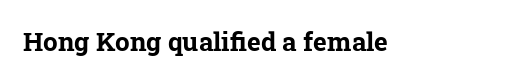
{"bold": "yes", "underline": "no", "letter_spacing": "normal", "letter_spacing_em": 0.0, "glyph_px": 26}
